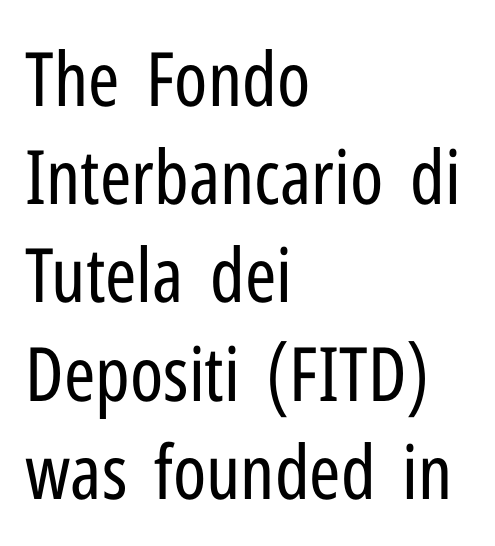
{"serif": "no", "italic": "no", "bold": "no", "weight": "regular", "width": "condensed", "stroke_contrast": "low", "x_height": "medium", "monospaced": "no", "underline": "no", "align": "left", "line_spacing": "normal", "line_spacing_ratio": 1.31, "letter_spacing": "normal", "letter_spacing_em": 0.0, "glyph_px": 75}
